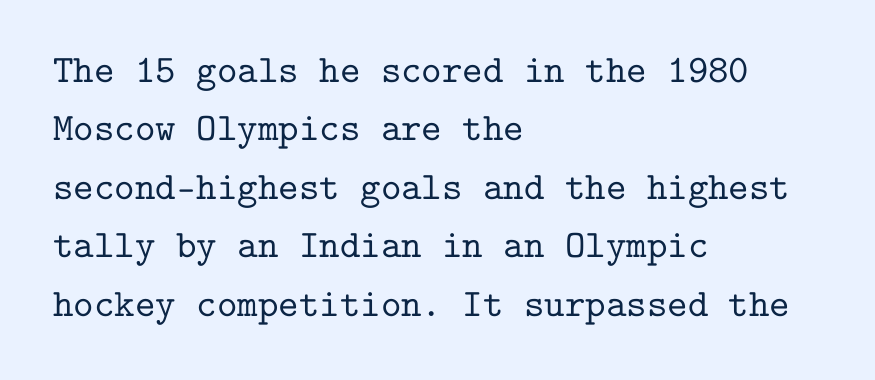
{"serif": "yes", "italic": "no", "width": "normal", "stroke_contrast": "low", "x_height": "medium", "monospaced": "yes", "underline": "no", "align": "left", "line_spacing": "normal", "line_spacing_ratio": 1.5, "letter_spacing": "normal", "letter_spacing_em": 0.0, "glyph_px": 39}
